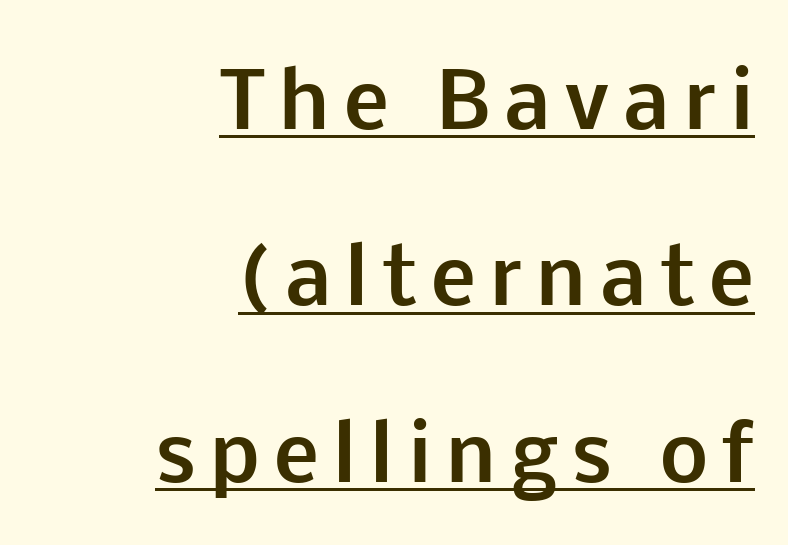
Each line of the rendering has a horizontal stroke beneath the glyphs. Italic: no, the glyphs are upright roman. Note the varied advance widths — an 'i' is clearly narrower than an 'm'. Vertically, the passage feels expansive, rows floating well apart.
